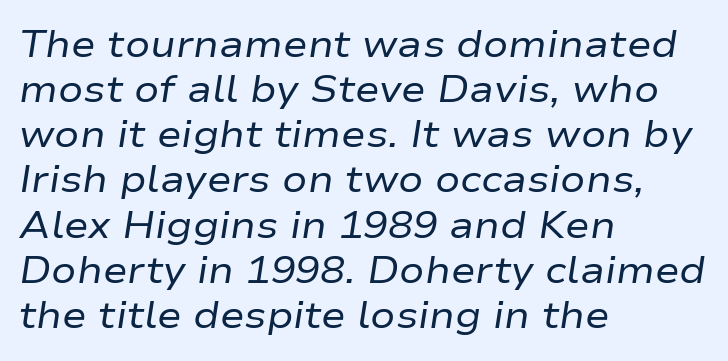
The image shows 37 px regular-weight, wide type, italic (leaning right); set left-aligned, line spacing 1.22x, normal letter spacing, not underlined; low stroke contrast and a medium x-height.
